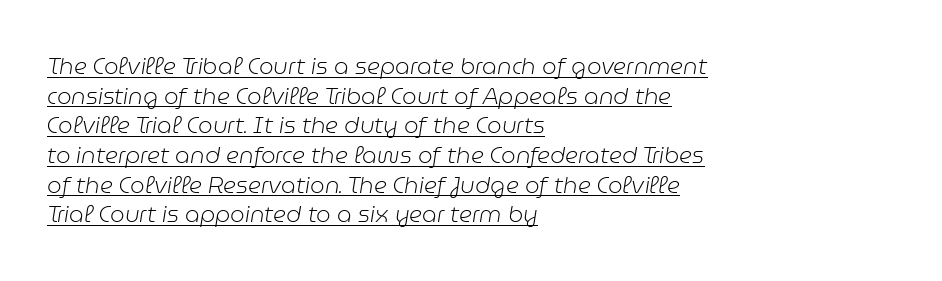
The image shows 23 px text type, italic (leaning right); set left-aligned, normal line spacing (1.29x), normal letter spacing, underlined.
